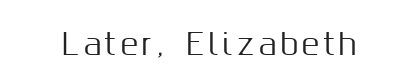
Q: Is the text italic (slanted)? A: No, it is upright.
Q: Is the typeface a serif or a sans-serif typeface? A: Sans-serif.
Q: Is the text underlined? A: No.
Q: Width (condensed, normal, or wide)? A: Normal.
Q: Stroke contrast? A: Medium.
Q: x-height? A: Medium.
Q: Monospaced? A: No.
